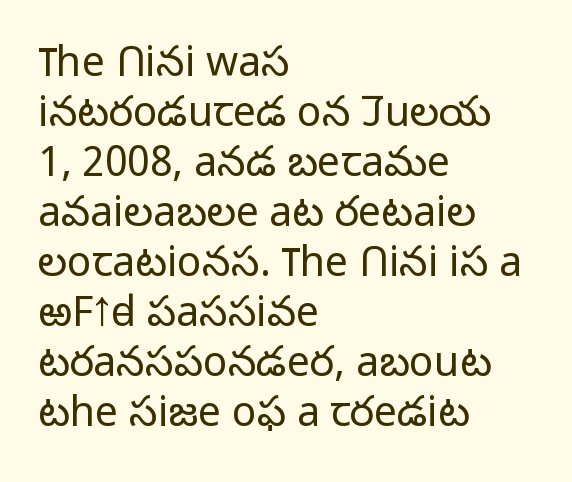
The image shows 41 px light sans-serif type, upright; set left-aligned, line spacing 1.22x, normal letter spacing, not underlined; low stroke contrast and a medium x-height.
